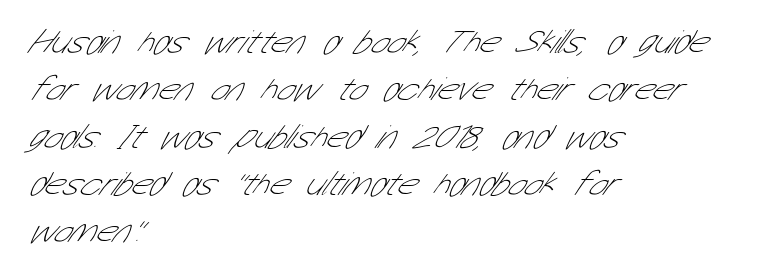
Spacing verdict: proportional, widths tailored to each character. Honestly, there is no underline to notice here at all. Vertically, the passage feels balanced, rows spaced as you'd expect. Nothing heavy about these letters — not bold at all. The passage shown has conventional tracking throughout.
